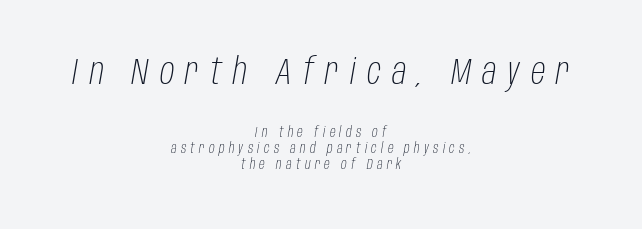
Look at the tracking — it's clearly loosened, letters drifting apart. The rendering uses natural spacing where letterforms have individual widths. One glance says dense: line gaps are narrower than usual. If you folded the block vertically in half, each line would mirror itself in length.
